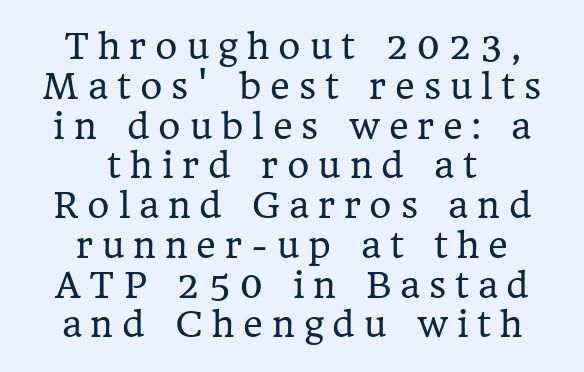
{"serif": "yes", "italic": "no", "bold": "no", "weight": "regular", "width": "normal", "stroke_contrast": "low", "x_height": "medium", "monospaced": "no", "underline": "no", "align": "center", "line_spacing_ratio": 1.17, "letter_spacing": "wide", "letter_spacing_em": 0.26, "glyph_px": 34}
